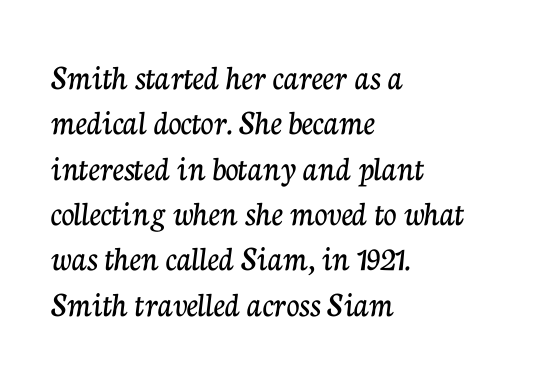
Rule under the text: the space is simply empty. Teacher's note: observe the even left margin — that is flush-left alignment. Does extra space separate the letters? No, they use regular spacing.
